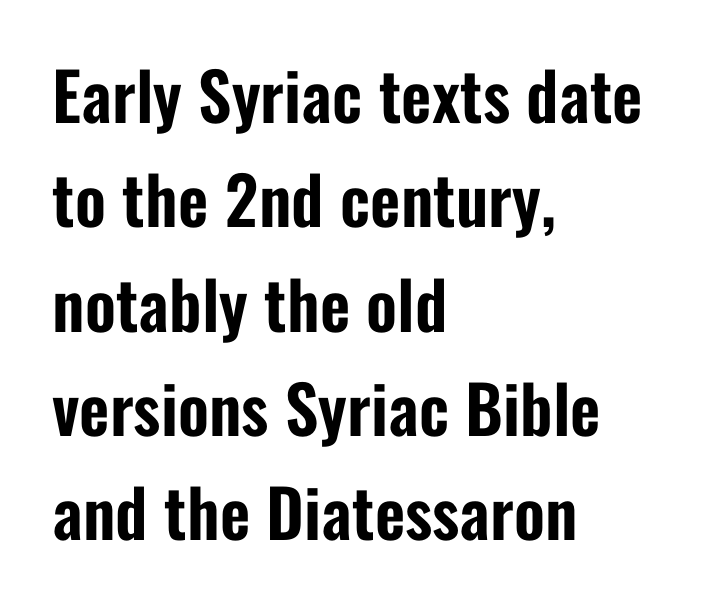
Q: Is the text italic (slanted)? A: No, it is upright.
Q: Is the typeface a serif or a sans-serif typeface? A: Sans-serif.
Q: Is the text underlined? A: No.
Q: How is the paragraph aligned? A: Left-aligned.
Q: Is the spacing between letters normal or unusually wide? A: Normal.
Q: Is the spacing between lines tight, normal or loose? A: Normal.
Q: Width (condensed, normal, or wide)? A: Condensed.
Q: Stroke contrast? A: Low.
Q: x-height? A: Medium.
Q: Monospaced? A: No.
